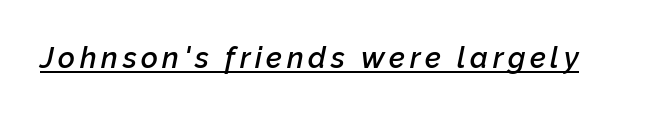
Q: Is the text bold? A: Semi-bold.
Q: Is the text italic (slanted)? A: Yes, it leans right by about 12 degrees.
Q: Is the text underlined? A: Yes.
Q: Width (condensed, normal, or wide)? A: Normal.
Q: Stroke contrast? A: Low.
Q: x-height? A: Medium.
Q: Monospaced? A: No.
